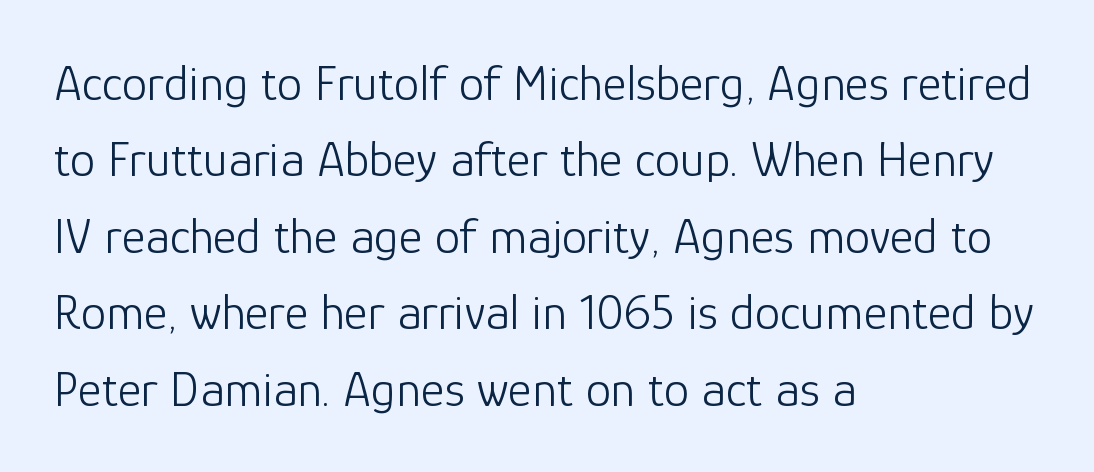
The image shows 51 px light sans-serif type, upright; set left-aligned, normal line spacing (1.5x), normal letter spacing, not underlined; low stroke contrast and a medium x-height.
